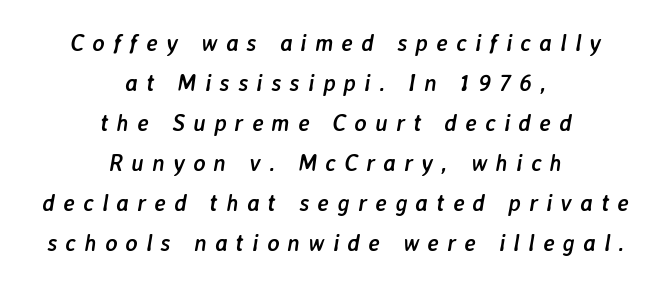
The image shows 23 px bold type, italic (leaning right); set centered, line spacing 1.74x, unusually wide letter spacing (+0.36 em), not underlined.
